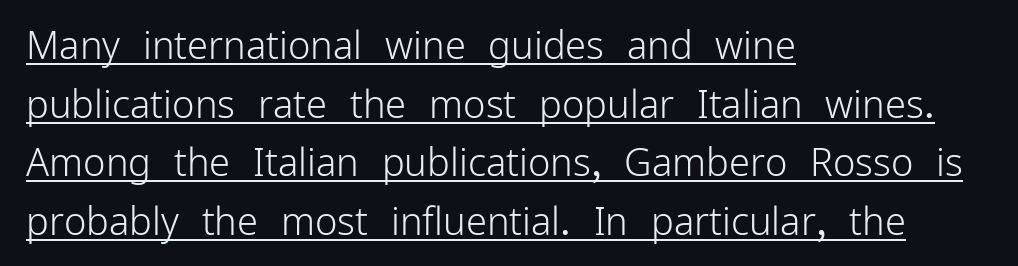
The image shows 38 px light sans-serif type, upright; set left-aligned, normal line spacing (1.54x), normal letter spacing, underlined; low stroke contrast and a medium x-height.
